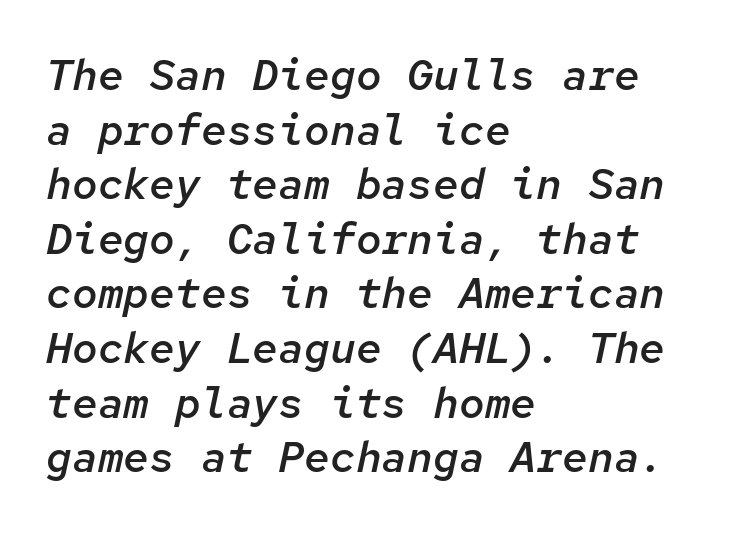
{"italic": "yes", "lean": "right", "slant_degrees": 12, "bold": "semi", "weight": "semibold", "width": "normal", "stroke_contrast": "low", "x_height": "medium", "monospaced": "yes", "underline": "no", "align": "left", "line_spacing": "normal", "line_spacing_ratio": 1.27, "letter_spacing": "normal", "letter_spacing_em": 0.0, "glyph_px": 43}
